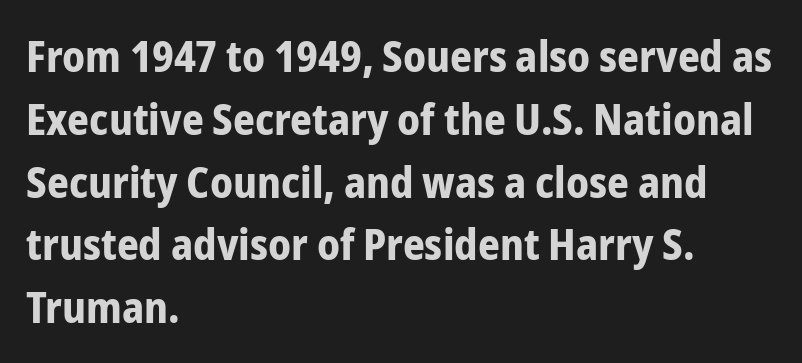
Q: Is the text bold? A: Yes.
Q: Is the text italic (slanted)? A: No, it is upright.
Q: Is the typeface a serif or a sans-serif typeface? A: Sans-serif.
Q: Is the text underlined? A: No.
Q: How is the paragraph aligned? A: Left-aligned.
Q: Is the spacing between letters normal or unusually wide? A: Normal.
Q: Is the spacing between lines tight, normal or loose? A: Normal.
Q: Width (condensed, normal, or wide)? A: Condensed.
Q: Stroke contrast? A: Low.
Q: x-height? A: Medium.
Q: Monospaced? A: No.
